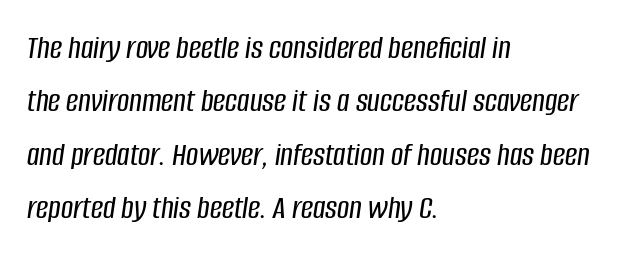
The image shows 34 px condensed type, italic (leaning right); set left-aligned, normal line spacing (1.57x), normal letter spacing, not underlined; low stroke contrast and a large x-height.
